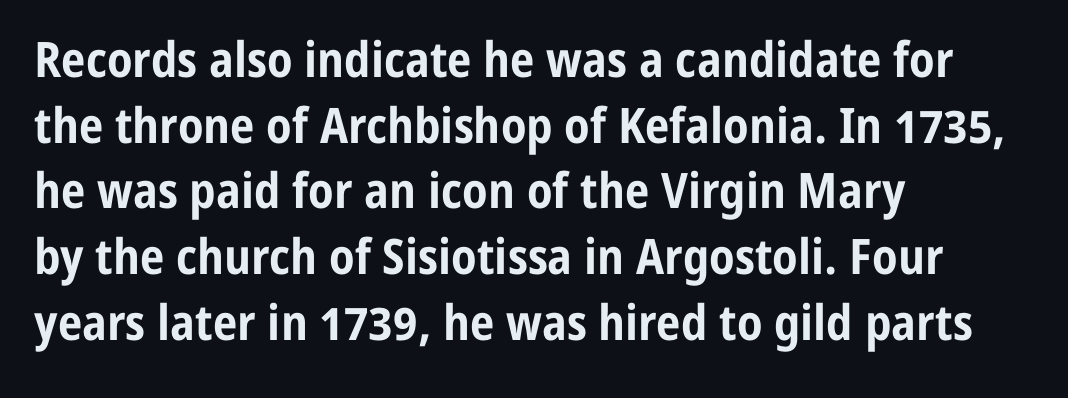
The image shows 49 px bold, condensed sans-serif type, upright; set left-aligned, normal line spacing (1.34x), normal letter spacing, not underlined; low stroke contrast and a medium x-height.
